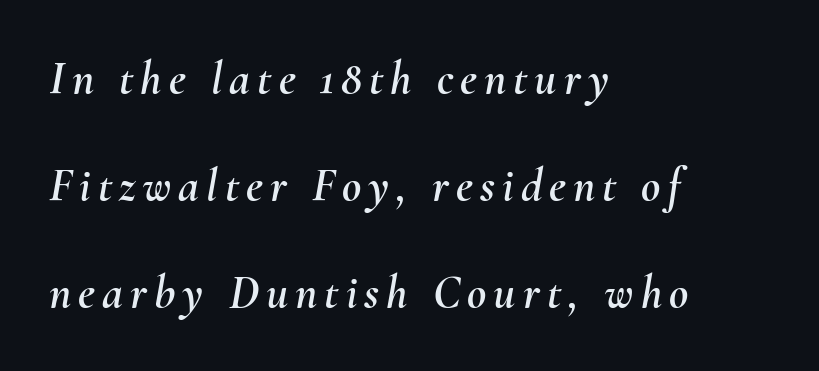
Q: Is the text italic (slanted)? A: Yes, it leans right by about 10 degrees.
Q: Is the text underlined? A: No.
Q: How is the paragraph aligned? A: Left-aligned.
Q: Is the spacing between lines tight, normal or loose? A: Loose.
Q: Width (condensed, normal, or wide)? A: Normal.
Q: Stroke contrast? A: Medium.
Q: x-height? A: Small.
Q: Monospaced? A: No.
